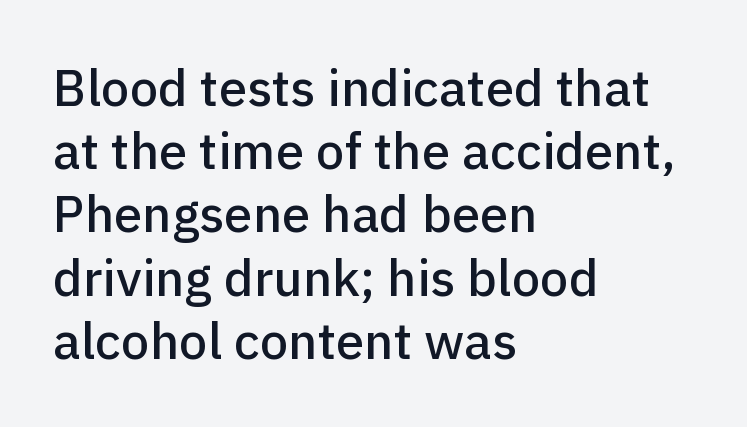
{"serif": "no", "italic": "no", "width": "normal", "stroke_contrast": "low", "x_height": "medium", "monospaced": "no", "underline": "no", "align": "left", "line_spacing_ratio": 1.24, "letter_spacing": "normal", "letter_spacing_em": 0.0, "glyph_px": 51}
